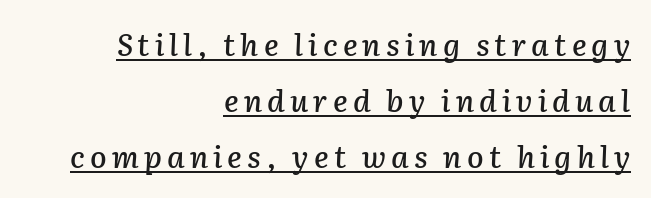
{"italic": "yes", "lean": "right", "slant_degrees": 2, "width": "normal", "stroke_contrast": "low", "x_height": "medium", "monospaced": "no", "underline": "yes", "align": "right", "line_spacing_ratio": 1.86, "glyph_px": 30}
